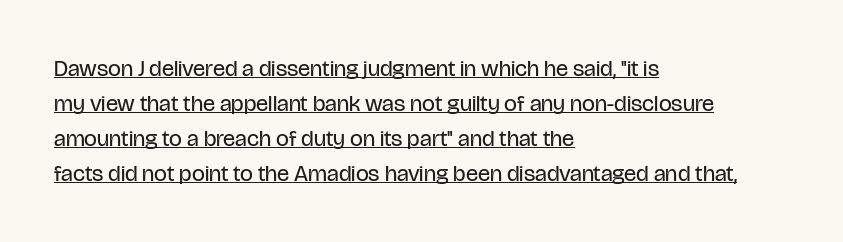
The lines sit at an ordinary, default distance from one another. Nothing heavy about these letters — not bold at all. Notice how the passage keeps a crisp vertical edge on the left only. Is there any slant? The stems are plumb.
